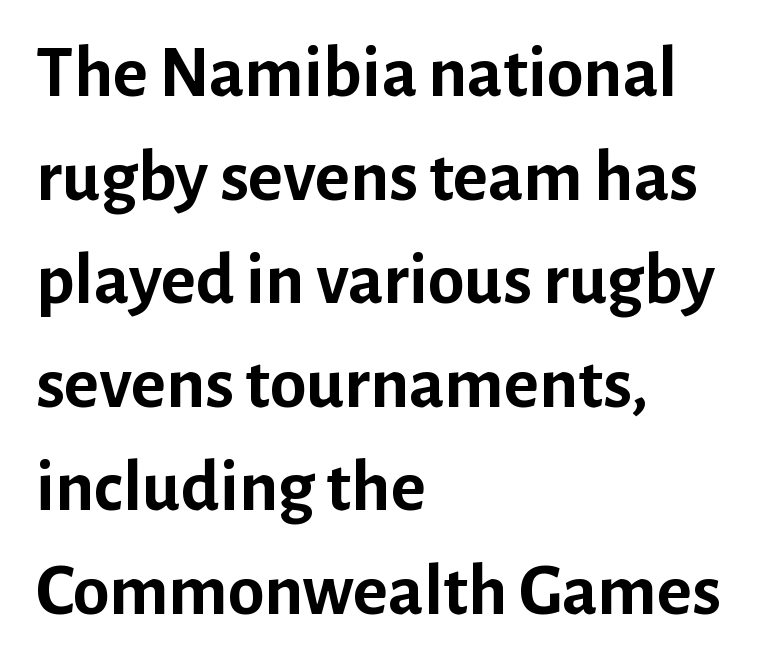
Q: Is the text bold? A: Yes.
Q: Is the text italic (slanted)? A: No, it is upright.
Q: Is the typeface a serif or a sans-serif typeface? A: Sans-serif.
Q: Is the text underlined? A: No.
Q: How is the paragraph aligned? A: Left-aligned.
Q: Is the spacing between letters normal or unusually wide? A: Normal.
Q: Is the spacing between lines tight, normal or loose? A: Normal.
Q: Width (condensed, normal, or wide)? A: Normal.
Q: Stroke contrast? A: Low.
Q: x-height? A: Medium.
Q: Monospaced? A: No.
